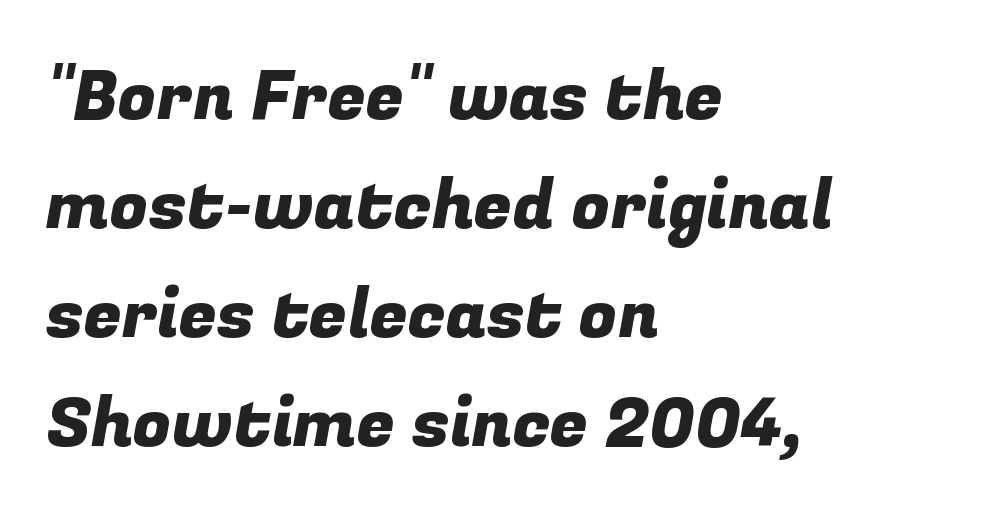
The image shows 69 px sans-serif type; set left-aligned, normal line spacing (1.58x), normal letter spacing, not underlined; low stroke contrast and a medium x-height.
